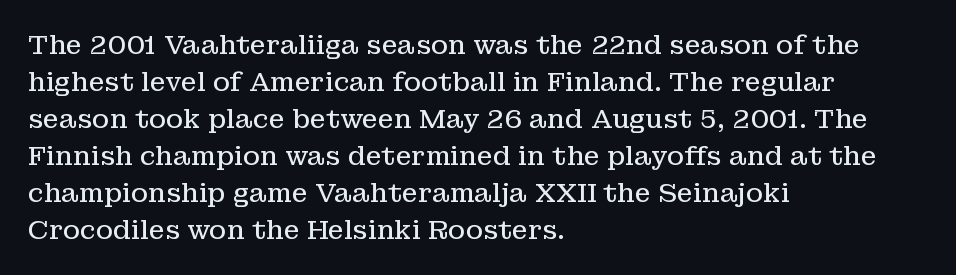
{"italic": "no", "bold": "no", "underline": "no", "align": "left", "line_spacing": "normal", "line_spacing_ratio": 1.42, "letter_spacing": "normal", "letter_spacing_em": 0.0, "glyph_px": 26}
